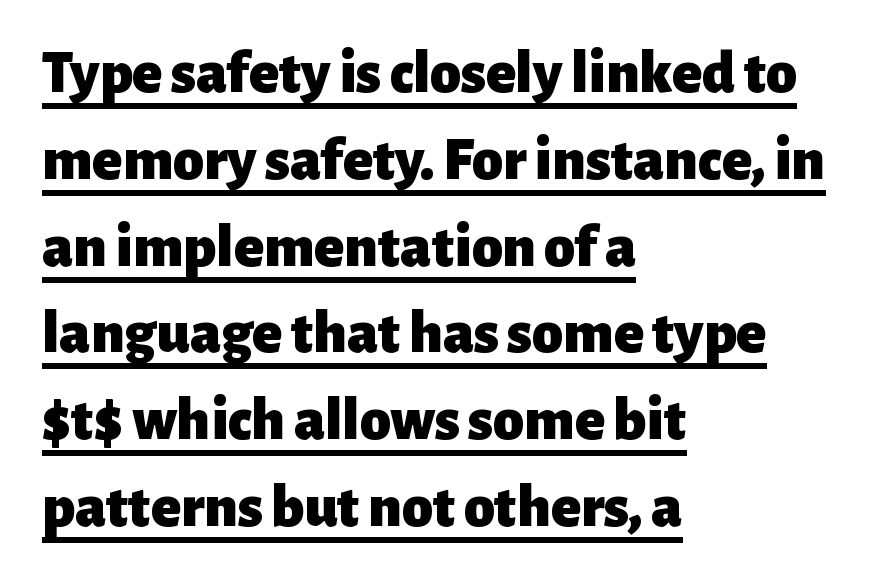
These lines are set flush left with a ragged right edge. The space between consecutive lines is moderate. No extra tracking has been applied to these lines. Examine the stroke ends and you'll find no serifs. Honestly, the underline is the first thing you notice here. The rendering uses natural spacing where letterforms have individual widths.
